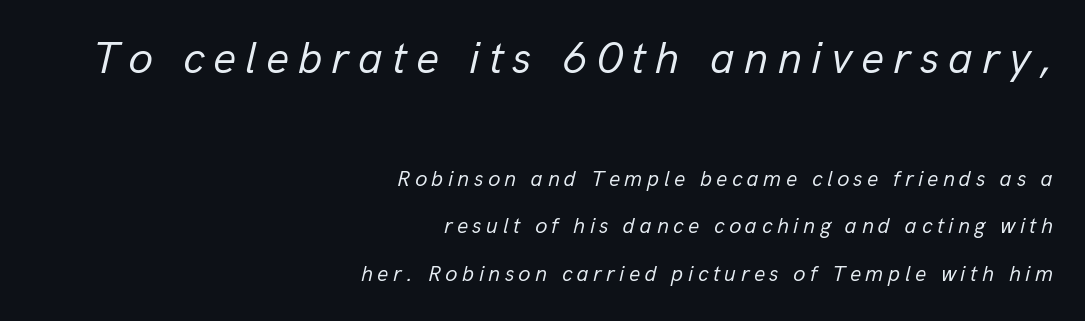
The image shows 45 px regular-weight type, italic (leaning right); set right-aligned, loose line spacing (2.17x), unusually wide letter spacing (+0.2 em), not underlined; the first (top) block is 2.05x larger; low stroke contrast and a medium x-height.
